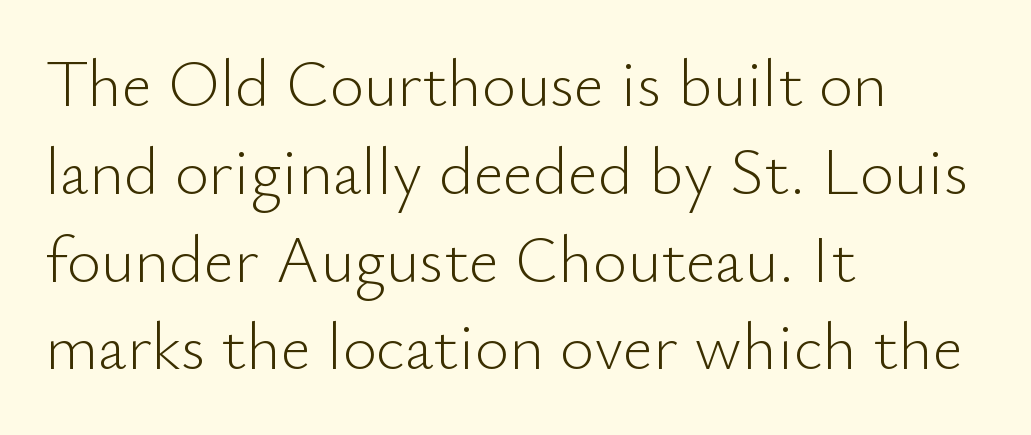
{"serif": "no", "italic": "no", "bold": "no", "weight": "light", "width": "normal", "stroke_contrast": "low", "x_height": "small", "monospaced": "no", "underline": "no", "align": "left", "line_spacing": "normal", "line_spacing_ratio": 1.33, "letter_spacing": "normal", "letter_spacing_em": 0.0, "glyph_px": 66}
